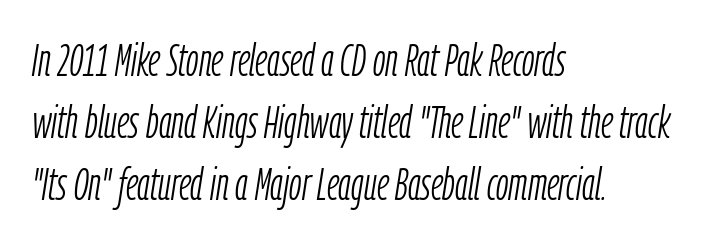
{"italic": "yes", "lean": "right", "slant_degrees": 9, "bold": "no", "weight": "light", "width": "condensed", "stroke_contrast": "low", "x_height": "medium", "monospaced": "no", "underline": "no", "align": "left", "line_spacing": "normal", "line_spacing_ratio": 1.38, "letter_spacing": "normal", "letter_spacing_em": 0.0, "glyph_px": 45}
